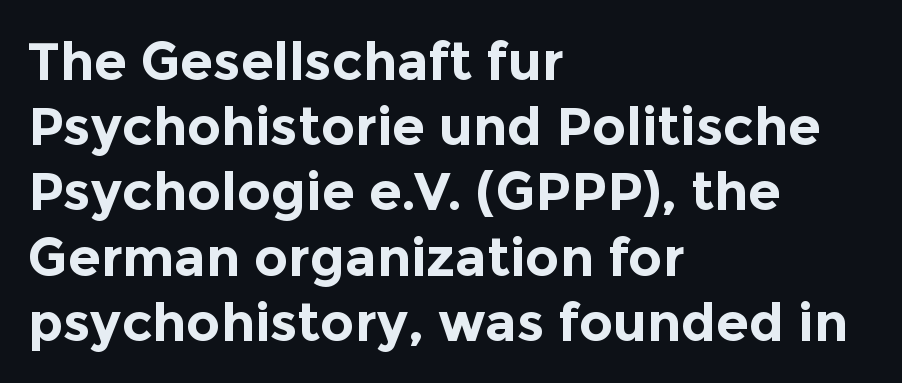
{"serif": "no", "italic": "no", "bold": "yes", "weight": "bold", "width": "normal", "x_height": "medium", "monospaced": "no", "underline": "no", "align": "left", "line_spacing_ratio": 1.23, "letter_spacing": "normal", "letter_spacing_em": 0.0, "glyph_px": 53}
